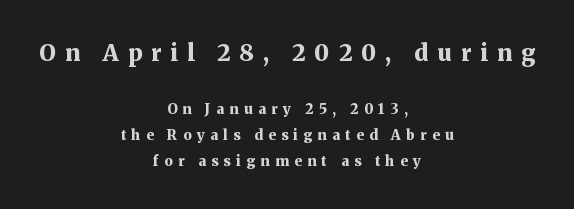
Q: Is the text bold? A: Yes.
Q: Is the text italic (slanted)? A: No, it is upright.
Q: Is the text underlined? A: No.
Q: How is the paragraph aligned? A: Centered.
Q: Is the spacing between letters normal or unusually wide? A: Unusually wide.
Q: Which block of text is set in a larger size, the first (top) or the second (bottom)? A: The first (top) one.
